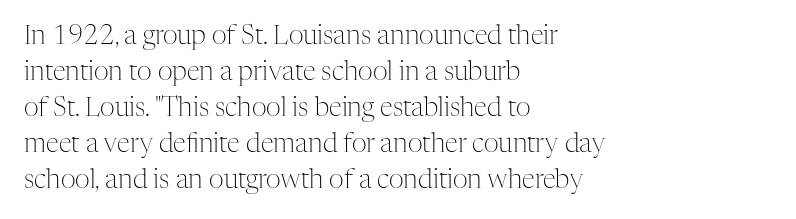
Q: Is the text bold? A: No.
Q: Is the text italic (slanted)? A: No, it is upright.
Q: Is the text underlined? A: No.
Q: How is the paragraph aligned? A: Left-aligned.
Q: Is the spacing between letters normal or unusually wide? A: Normal.
Q: Is the spacing between lines tight, normal or loose? A: Normal.
